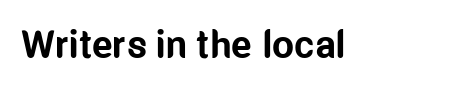
{"serif": "no", "italic": "no", "bold": "yes", "weight": "bold", "width": "condensed", "stroke_contrast": "low", "x_height": "medium", "monospaced": "no", "underline": "no", "letter_spacing": "normal", "letter_spacing_em": 0.0, "glyph_px": 39}
